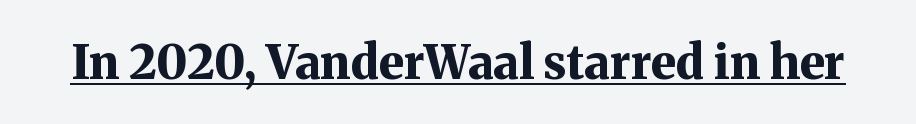
The image shows 47 px bold serif type, upright; set normal letter spacing, underlined; medium stroke contrast and a medium x-height.
